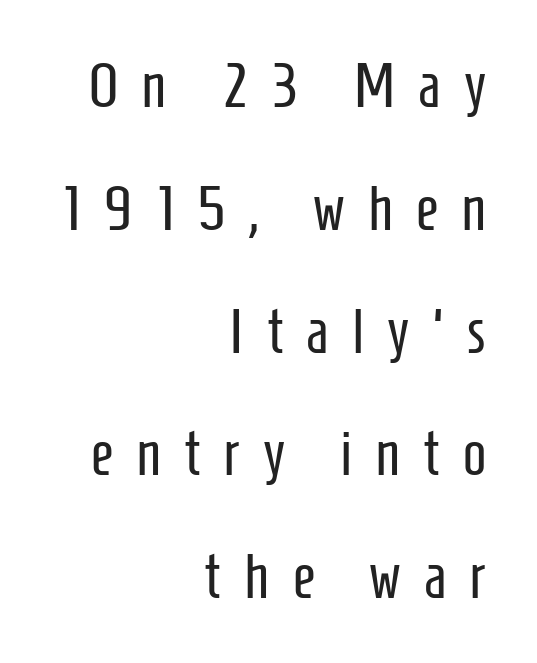
{"serif": "no", "italic": "no", "bold": "no", "weight": "regular", "width": "condensed", "stroke_contrast": "low", "x_height": "medium", "monospaced": "no", "underline": "no", "align": "right", "line_spacing": "loose", "line_spacing_ratio": 1.98, "letter_spacing": "wide", "letter_spacing_em": 0.37, "glyph_px": 62}
